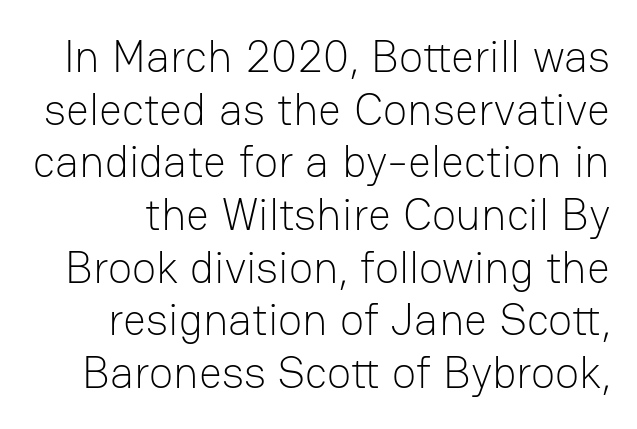
Q: Is the text bold? A: No.
Q: Is the text italic (slanted)? A: No, it is upright.
Q: Is the typeface a serif or a sans-serif typeface? A: Sans-serif.
Q: Is the text underlined? A: No.
Q: Is the spacing between letters normal or unusually wide? A: Normal.
Q: Width (condensed, normal, or wide)? A: Normal.
Q: Stroke contrast? A: Low.
Q: x-height? A: Medium.
Q: Monospaced? A: No.
